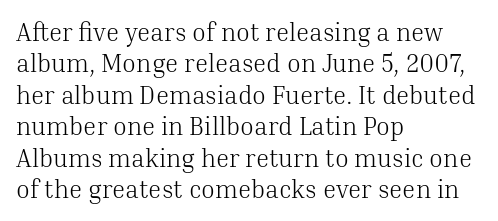
{"italic": "no", "bold": "no", "underline": "no", "align": "left", "line_spacing": "normal", "line_spacing_ratio": 1.26, "letter_spacing": "normal", "letter_spacing_em": 0.0, "glyph_px": 25}
